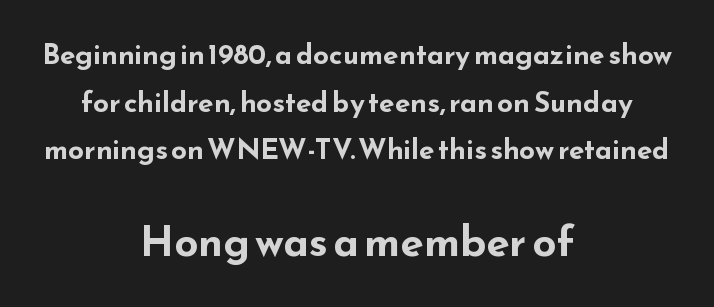
The image shows 42 px bold, wide sans-serif type, upright; set centered, normal line spacing (1.7x), normal letter spacing, not underlined; the second (bottom) block is 1.5x larger; low stroke contrast and a small x-height.
